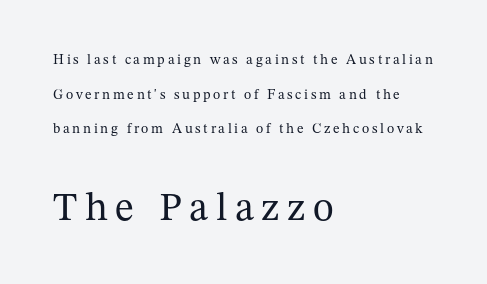
What kind of face is this? One with serifs. These lines are rendered in a variable-pitch font. The vertical gap from one line to the next is large. Italic? Not at all — the glyphs are vertical. Small over large — that's the arrangement of the two blocks here.
